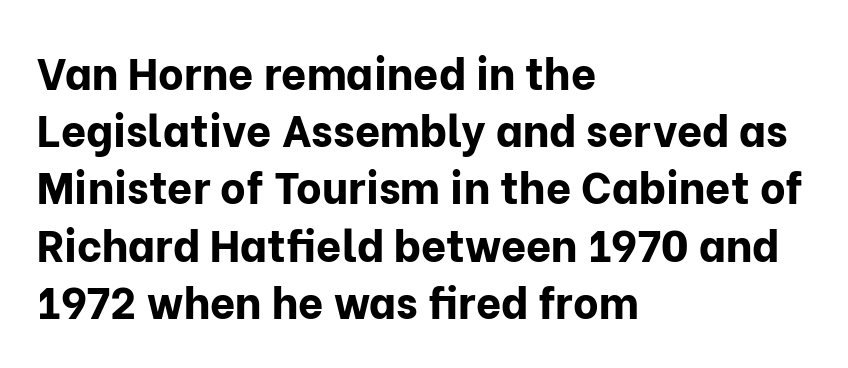
{"serif": "no", "italic": "no", "bold": "yes", "weight": "bold", "width": "normal", "stroke_contrast": "low", "x_height": "medium", "monospaced": "no", "underline": "no", "align": "left", "line_spacing": "normal", "line_spacing_ratio": 1.3, "letter_spacing": "normal", "letter_spacing_em": 0.0, "glyph_px": 44}
